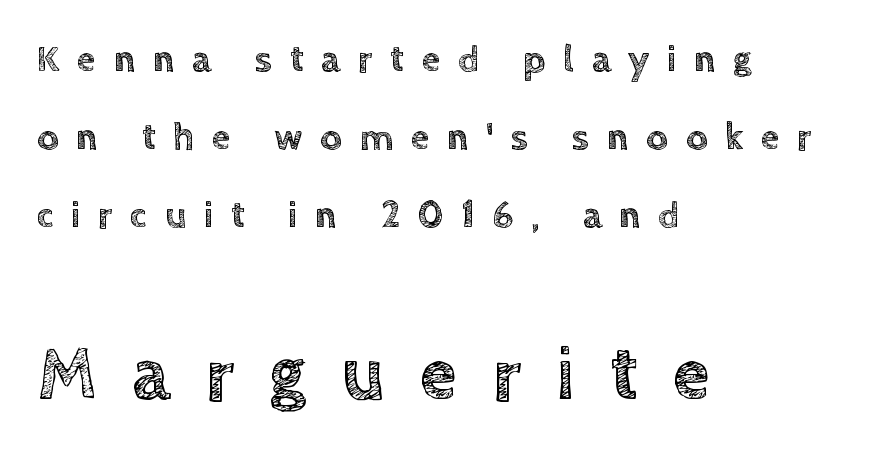
The image shows 76 px text type, upright; set left-aligned, loose line spacing (2.05x), unusually wide letter spacing (+0.46 em), not underlined; the second (bottom) block is 2.0x larger; a large x-height.
